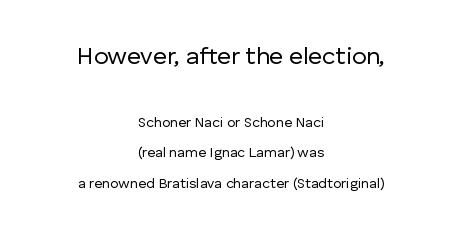
Q: Is the text bold? A: No.
Q: Is the text italic (slanted)? A: No, it is upright.
Q: Is the text underlined? A: No.
Q: How is the paragraph aligned? A: Centered.
Q: Is the spacing between letters normal or unusually wide? A: Normal.
Q: Is the spacing between lines tight, normal or loose? A: Loose.
Q: Which block of text is set in a larger size, the first (top) or the second (bottom)? A: The first (top) one.
